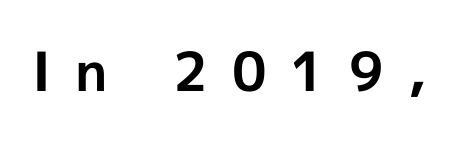
Descenders are the only things crossing below the line. To sum up the face: it is a sans, with no serifs. The passage shown is typed in a proportional face where columns would drift. Posture: vertical. The strokes are fattened all the way to bold. Compared with typical body copy, the letter spacing here is much looser.
